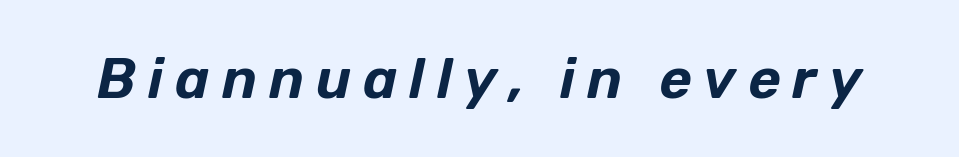
Q: Is the text italic (slanted)? A: Yes, it leans right by about 12 degrees.
Q: Is the text underlined? A: No.
Q: Is the spacing between letters normal or unusually wide? A: Unusually wide.
Q: Width (condensed, normal, or wide)? A: Normal.
Q: Stroke contrast? A: Low.
Q: x-height? A: Medium.
Q: Monospaced? A: No.
